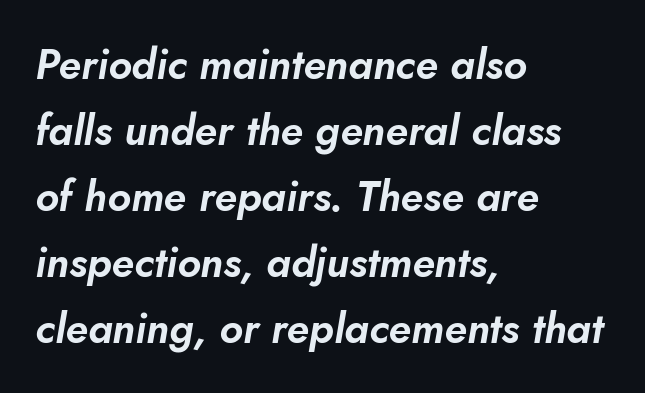
Q: Is the text italic (slanted)? A: Yes, it leans right by about 10 degrees.
Q: Is the text underlined? A: No.
Q: How is the paragraph aligned? A: Left-aligned.
Q: Is the spacing between letters normal or unusually wide? A: Normal.
Q: Is the spacing between lines tight, normal or loose? A: Normal.
Q: Width (condensed, normal, or wide)? A: Normal.
Q: Stroke contrast? A: Low.
Q: x-height? A: Small.
Q: Monospaced? A: No.
